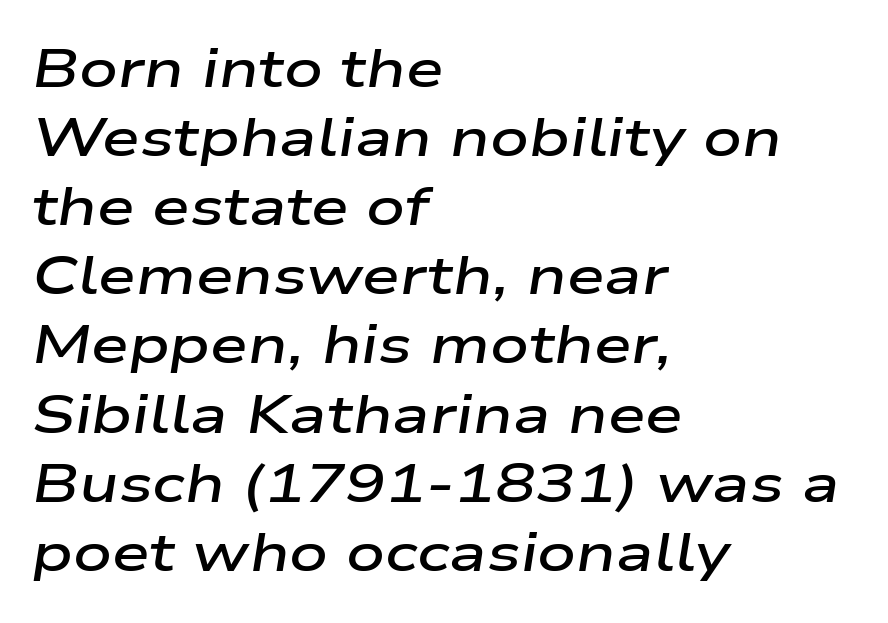
The characters look somewhat weighty, a semibold short of true bold. Note the varied advance widths — an 'i' is clearly narrower than an 'm'. Does the leading feel generous? No, just average. Yep, that's italic — everything's leaning. Line starts are locked; line ends wander.
